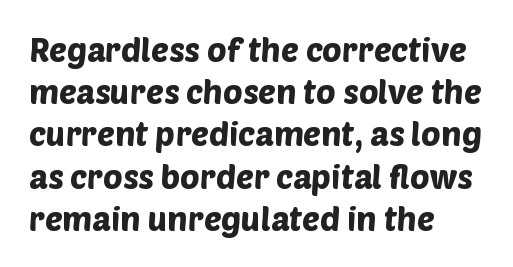
Rows of type keep a routine distance in the vertical direction. Here the glyphs are tracked normally, forming tight word shapes. The face used here is proportionally spaced, like ordinary book or web type. Are there feet on the stems? There aren't — it's a sans. Line beginnings align vertically; line endings do not.
